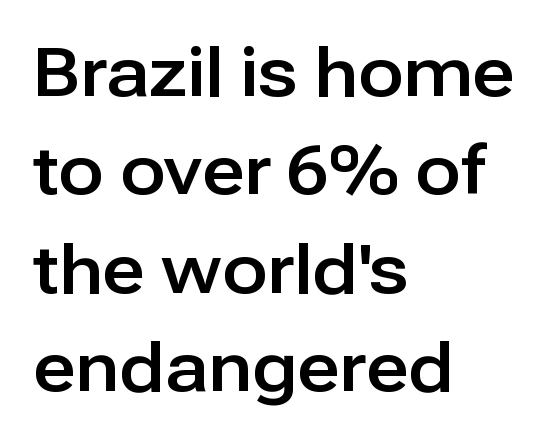
The image shows 67 px sans-serif type, upright; set left-aligned, normal line spacing (1.47x), normal letter spacing, not underlined; low stroke contrast and a medium x-height.
